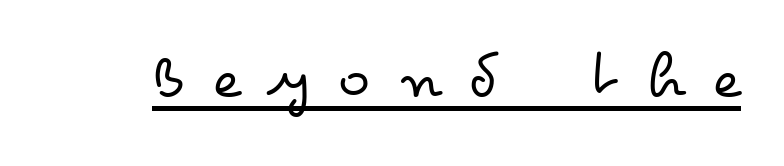
Heft: none added — not bold. The lettering stays uniformly vertical, giving the passage a roman look. Is this a fixed-width face? No — the glyphs have proportional, varying widths. There is plenty of visible air inserted between adjacent glyphs. A baseline rule has been typeset under these characters.
